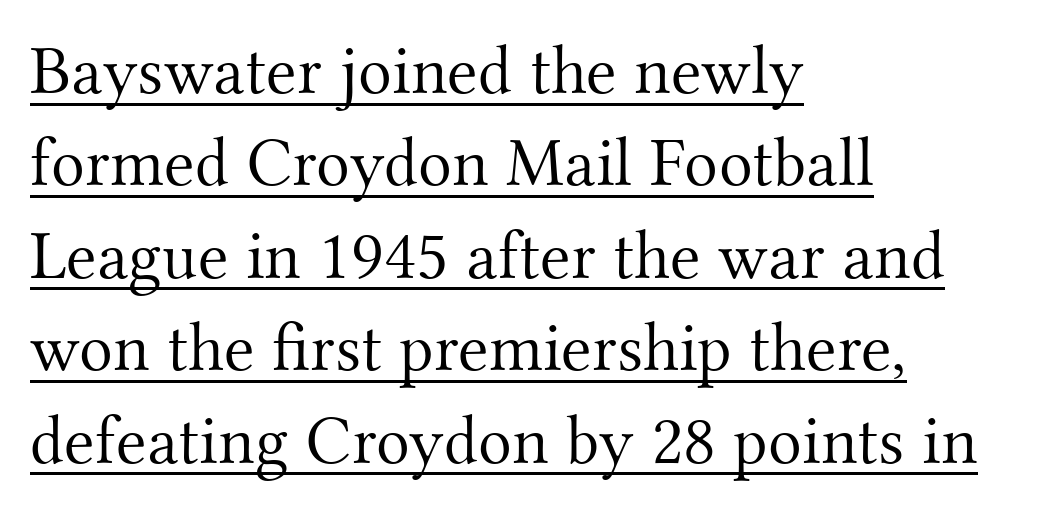
Italic: no, the glyphs are upright roman. This sample has the flowing, uneven cadence of proportional lettering. Visually the block forms a straight wall on the left and a jagged coastline on the right. Check where the strokes stop: tiny serifs finish them off. Emphasis is given by a line drawn under the lettering.
